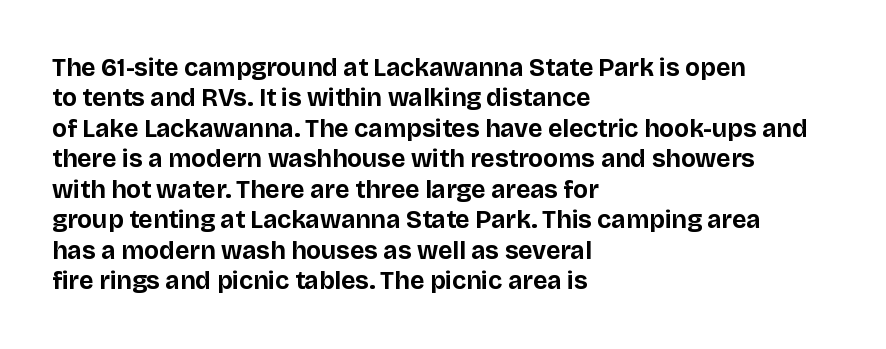
Each line starts at the same left margin while the right side varies. Words appear dense and cohesive because spacing is normal. What weight is shown? A full bold with thick strokes. Nope, not italic — everything's standing straight.
